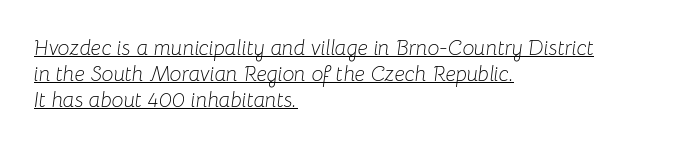
Q: Is the text bold? A: No.
Q: Is the text italic (slanted)? A: Yes, it leans right by about 8 degrees.
Q: Is the text underlined? A: Yes.
Q: How is the paragraph aligned? A: Left-aligned.
Q: Is the spacing between letters normal or unusually wide? A: Normal.
Q: Is the spacing between lines tight, normal or loose? A: Normal.
